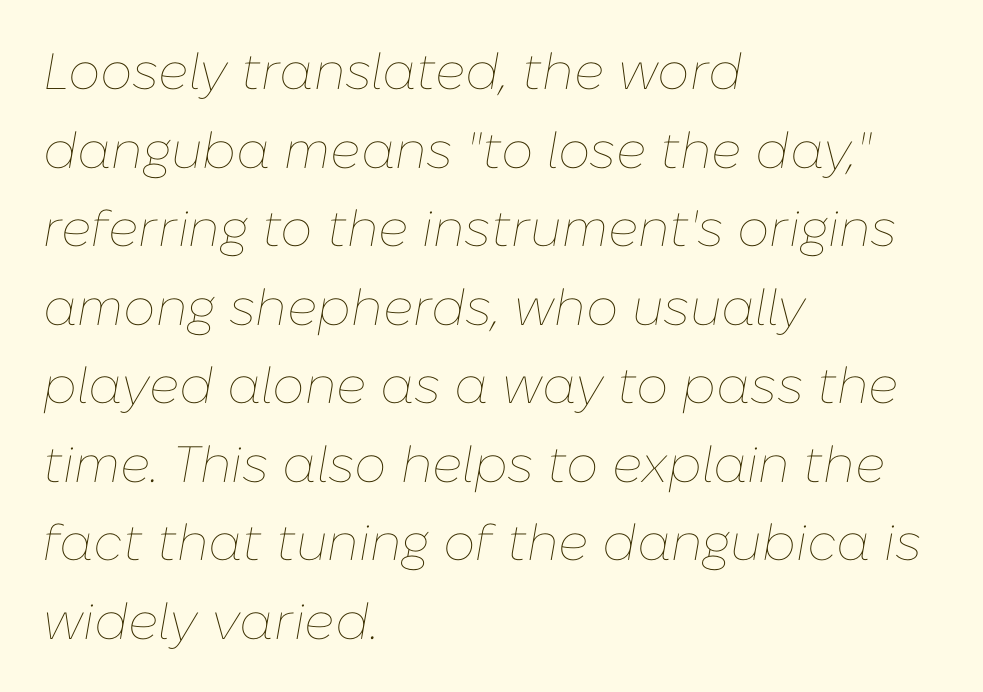
No extra ink here — the face is not bold. A student would call this left alignment; a typographer would say flush left, rag right. The letters are slanted; this is an italic face. Each row of text sits above clean, open space.
